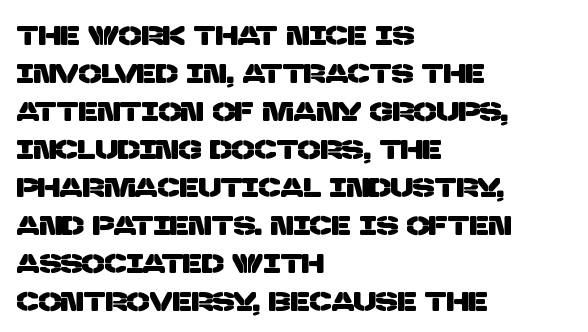
Glyph-to-glyph distance matches everyday printed text. Vertically, the passage feels balanced, rows spaced as you'd expect. Lines of text with bare space underneath. Is the block centered? No — it sits flush against the left margin.
